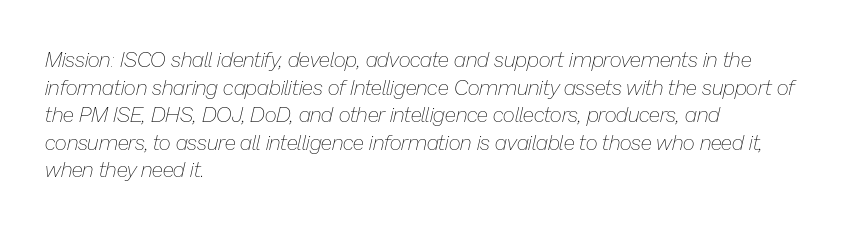
{"italic": "yes", "lean": "right", "slant_degrees": 13, "bold": "no", "underline": "no", "align": "left", "line_spacing": "normal", "line_spacing_ratio": 1.31, "letter_spacing": "normal", "letter_spacing_em": 0.0, "glyph_px": 21}
